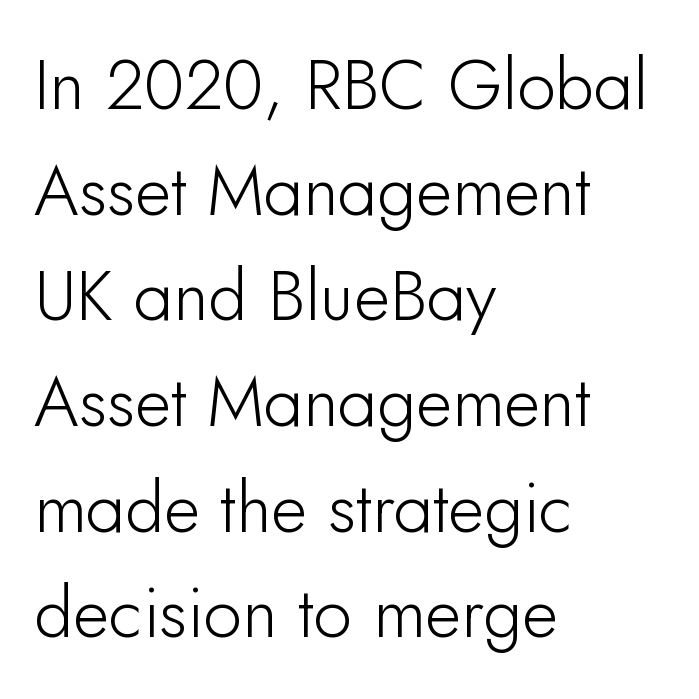
The image shows 70 px sans-serif type, upright; set left-aligned, normal line spacing (1.51x), normal letter spacing, not underlined; low stroke contrast and a small x-height.
